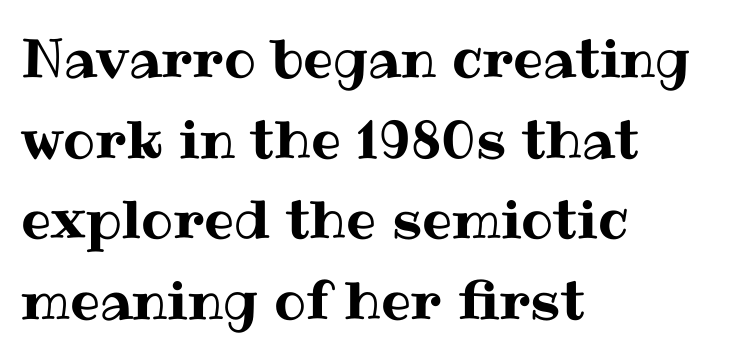
Q: Is the text italic (slanted)? A: No, it is upright.
Q: Is the text underlined? A: No.
Q: How is the paragraph aligned? A: Left-aligned.
Q: Is the spacing between letters normal or unusually wide? A: Normal.
Q: Is the spacing between lines tight, normal or loose? A: Normal.
Q: Width (condensed, normal, or wide)? A: Normal.
Q: Stroke contrast? A: Medium.
Q: x-height? A: Medium.
Q: Monospaced? A: No.
